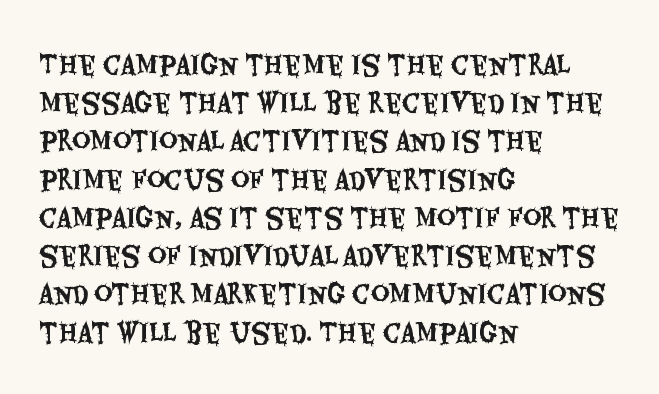
Descenders hang freely into open space. Teacher's note: observe the even left margin — that is flush-left alignment. The vertical gap from one line to the next is medium. If you drew a line through each stem, it would be perfectly vertical. The letters sit at their default tracking, neither squeezed nor spread.
